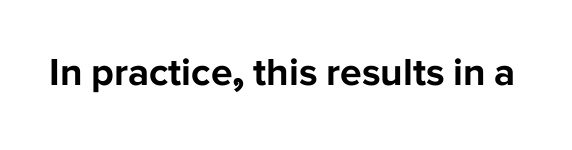
Q: Is the text bold? A: Yes.
Q: Is the text italic (slanted)? A: No, it is upright.
Q: Is the typeface a serif or a sans-serif typeface? A: Sans-serif.
Q: Is the text underlined? A: No.
Q: Is the spacing between letters normal or unusually wide? A: Normal.
Q: Width (condensed, normal, or wide)? A: Normal.
Q: Stroke contrast? A: Low.
Q: x-height? A: Medium.
Q: Monospaced? A: No.
